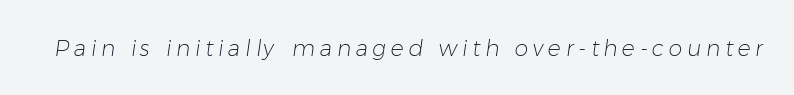
{"bold": "no", "underline": "no", "letter_spacing": "wide", "letter_spacing_em": 0.21, "glyph_px": 22}
